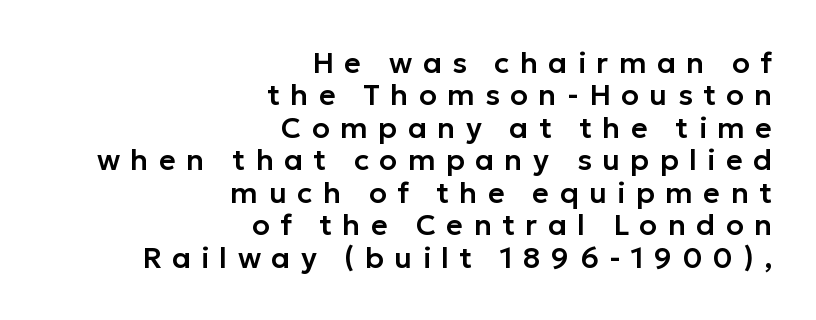
The image shows 29 px sans-serif type, upright; set right-aligned, tight line spacing (1.12x), unusually wide letter spacing (+0.36 em), not underlined; low stroke contrast and a medium x-height.
